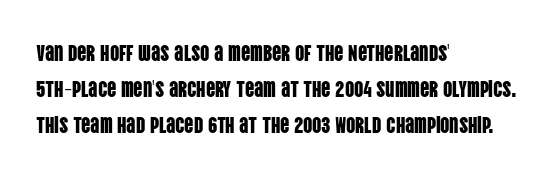
Regular leading. Check under the words: just untouched page. The type is set solid horizontally, with unmodified tracking. The paragraph has a hard left edge and a soft right edge.
